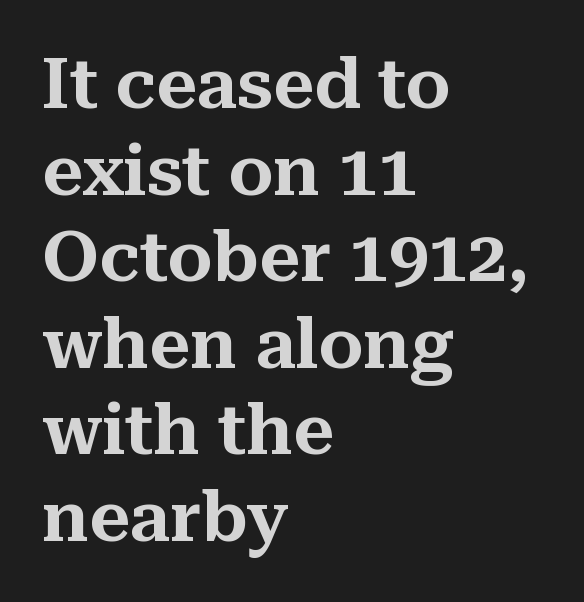
Q: Is the text italic (slanted)? A: No, it is upright.
Q: Is the typeface a serif or a sans-serif typeface? A: Serif.
Q: Is the text underlined? A: No.
Q: How is the paragraph aligned? A: Left-aligned.
Q: Is the spacing between letters normal or unusually wide? A: Normal.
Q: Width (condensed, normal, or wide)? A: Normal.
Q: Stroke contrast? A: Medium.
Q: x-height? A: Medium.
Q: Monospaced? A: No.
